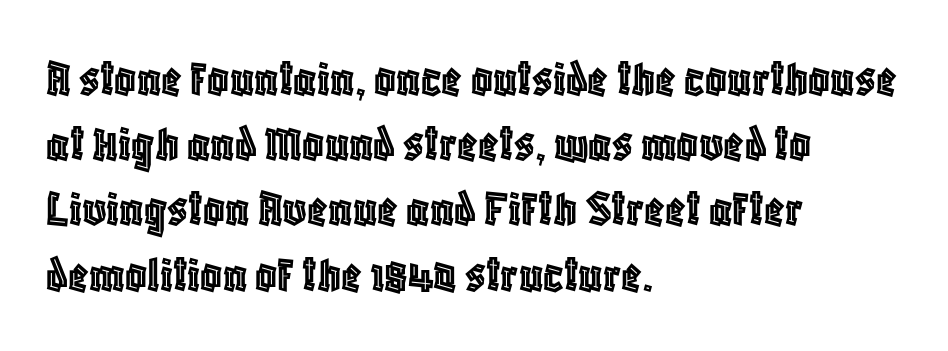
Q: Is the text italic (slanted)? A: No, it is upright.
Q: Is the text underlined? A: No.
Q: How is the paragraph aligned? A: Left-aligned.
Q: Is the spacing between letters normal or unusually wide? A: Normal.
Q: Width (condensed, normal, or wide)? A: Condensed.
Q: x-height? A: Large.
Q: Monospaced? A: No.
